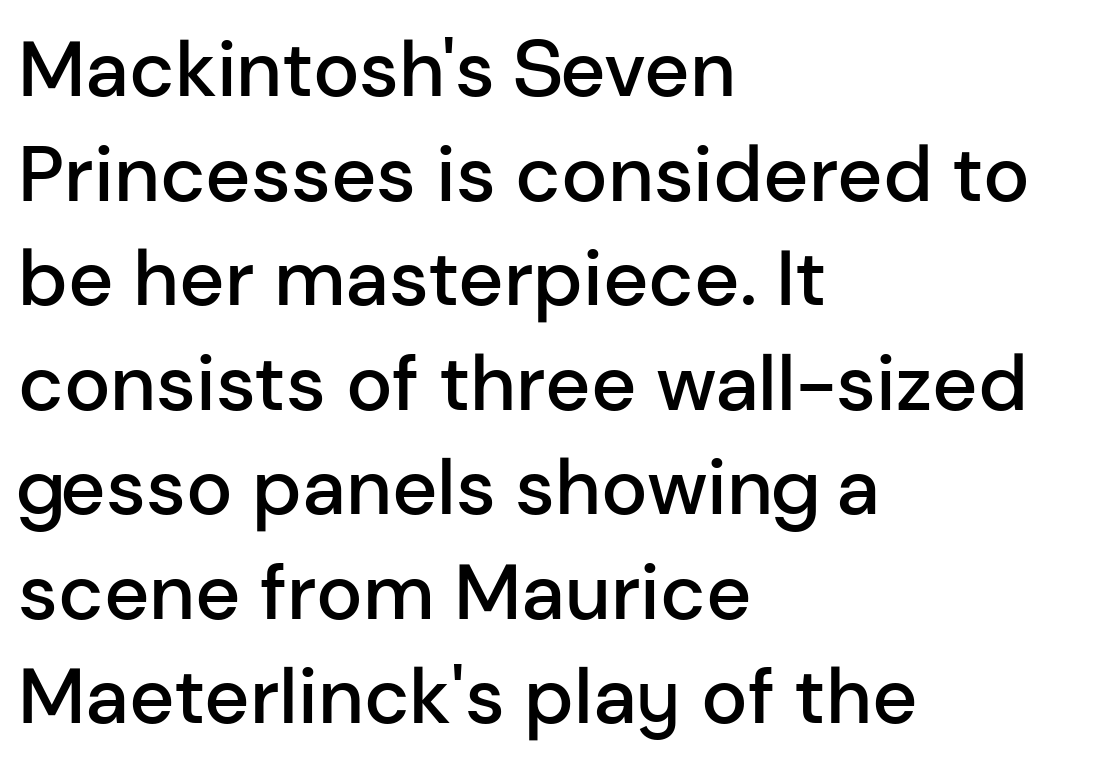
Q: Is the text bold? A: Semi-bold.
Q: Is the text italic (slanted)? A: No, it is upright.
Q: Is the typeface a serif or a sans-serif typeface? A: Sans-serif.
Q: Is the text underlined? A: No.
Q: How is the paragraph aligned? A: Left-aligned.
Q: Is the spacing between letters normal or unusually wide? A: Normal.
Q: Is the spacing between lines tight, normal or loose? A: Normal.
Q: Width (condensed, normal, or wide)? A: Normal.
Q: Stroke contrast? A: Low.
Q: x-height? A: Medium.
Q: Monospaced? A: No.
